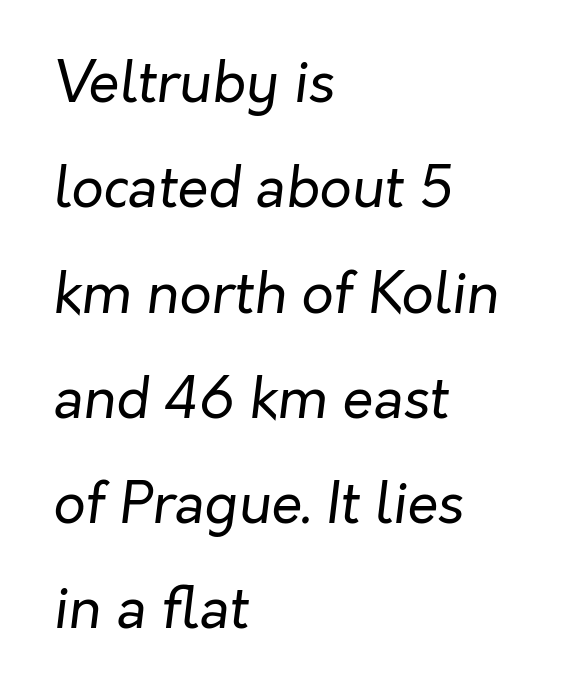
{"italic": "yes", "lean": "right", "slant_degrees": 7, "bold": "no", "weight": "regular", "width": "normal", "stroke_contrast": "low", "x_height": "medium", "monospaced": "no", "underline": "no", "align": "left", "line_spacing_ratio": 1.88, "letter_spacing": "normal", "letter_spacing_em": 0.0, "glyph_px": 56}
